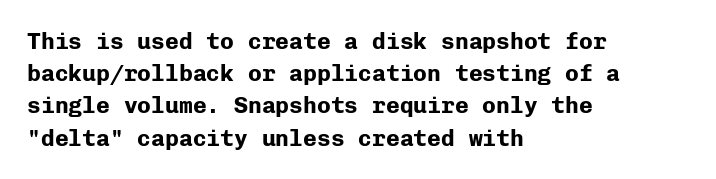
Teacher's note: observe the even left margin — that is flush-left alignment. Tracking here is standard; glyphs follow each other at the usual distance. Horizontal bands of white between lines are of average thickness. Is the type bold? Yes — the strokes are clearly thick and heavy. This is the regular roman posture of the typeface.
